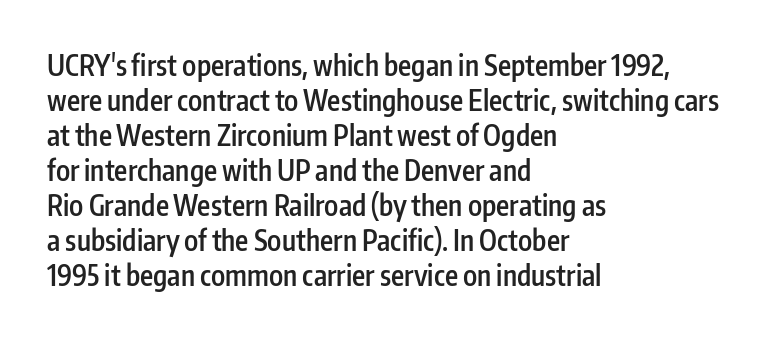
Looks like regular typesetting: each glyph gets only the width it needs. Alignment: flush left. The space between consecutive lines is moderate. Semibold letterforms, between regular and bold. These lines are composed in type without serifs. Bare-footed words on every line.
